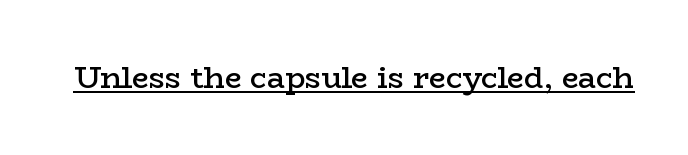
Q: Is the text bold? A: Semi-bold.
Q: Is the text italic (slanted)? A: No, it is upright.
Q: Is the typeface a serif or a sans-serif typeface? A: Serif.
Q: Is the text underlined? A: Yes.
Q: Is the spacing between letters normal or unusually wide? A: Normal.
Q: Width (condensed, normal, or wide)? A: Wide.
Q: Stroke contrast? A: Low.
Q: x-height? A: Medium.
Q: Monospaced? A: No.
